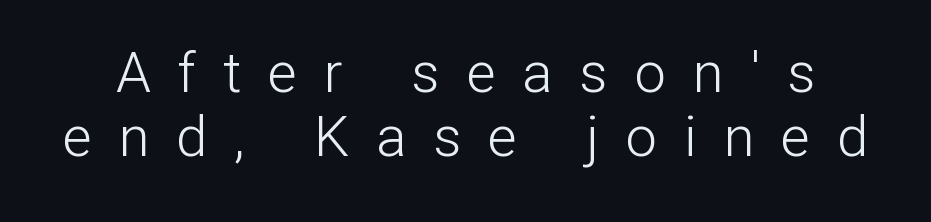
{"serif": "no", "italic": "no", "bold": "no", "weight": "light", "width": "normal", "stroke_contrast": "low", "x_height": "medium", "monospaced": "no", "underline": "no", "line_spacing": "tight", "line_spacing_ratio": 1.15, "letter_spacing": "wide", "letter_spacing_em": 0.48, "glyph_px": 56}
